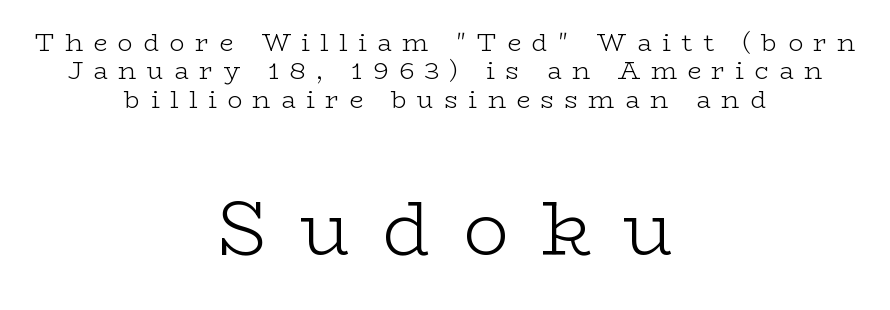
The image shows 76 px light, wide serif type, upright; set centered, tight line spacing (1.14x), unusually wide letter spacing (+0.42 em), not underlined; the second (bottom) block is 3.04x larger; low stroke contrast and a medium x-height.
